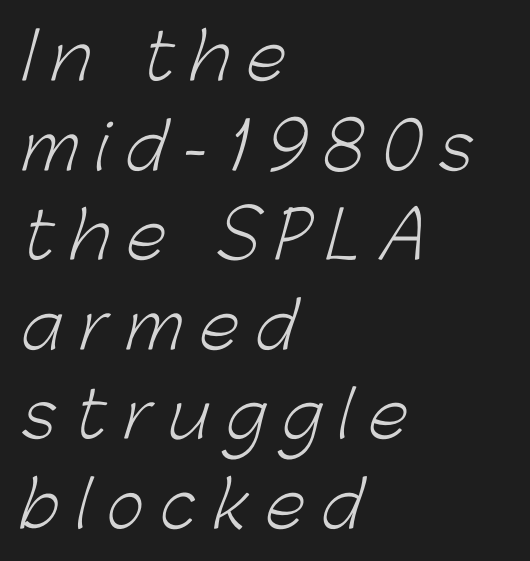
Q: Is the text bold? A: No.
Q: Is the typeface a serif or a sans-serif typeface? A: Sans-serif.
Q: Is the text underlined? A: No.
Q: How is the paragraph aligned? A: Left-aligned.
Q: Is the spacing between letters normal or unusually wide? A: Unusually wide.
Q: Is the spacing between lines tight, normal or loose? A: Normal.
Q: Width (condensed, normal, or wide)? A: Normal.
Q: Stroke contrast? A: Low.
Q: x-height? A: Medium.
Q: Monospaced? A: No.
